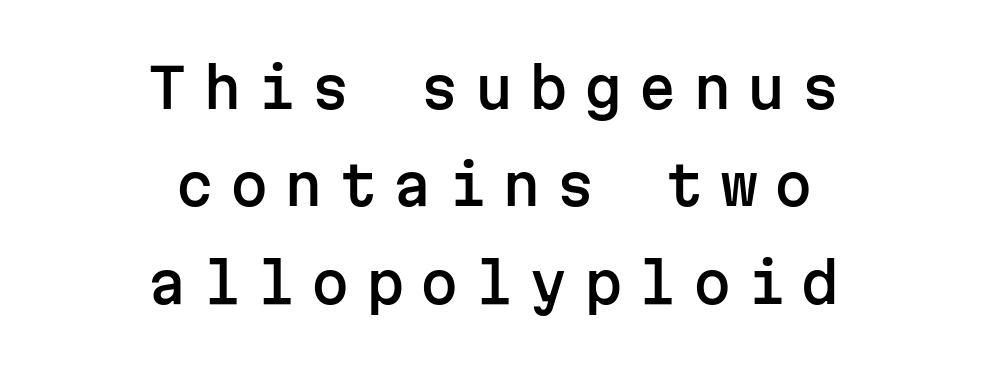
The image shows 55 px sans-serif type, upright, monospaced; set centered, line spacing 1.77x, unusually wide letter spacing (+0.29 em), not underlined; low stroke contrast and a medium x-height.
